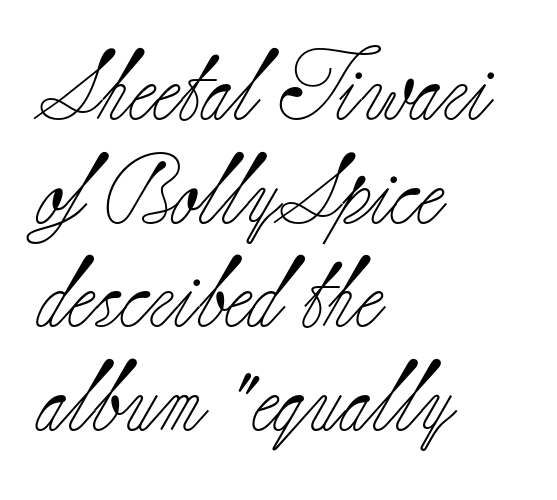
Q: Is the text bold? A: No.
Q: Is the text italic (slanted)? A: Yes.
Q: Is the typeface a serif or a sans-serif typeface? A: Serif.
Q: Is the text underlined? A: No.
Q: How is the paragraph aligned? A: Left-aligned.
Q: Is the spacing between letters normal or unusually wide? A: Normal.
Q: Is the spacing between lines tight, normal or loose? A: Normal.
Q: Width (condensed, normal, or wide)? A: Normal.
Q: Stroke contrast? A: Low.
Q: x-height? A: Small.
Q: Monospaced? A: No.
